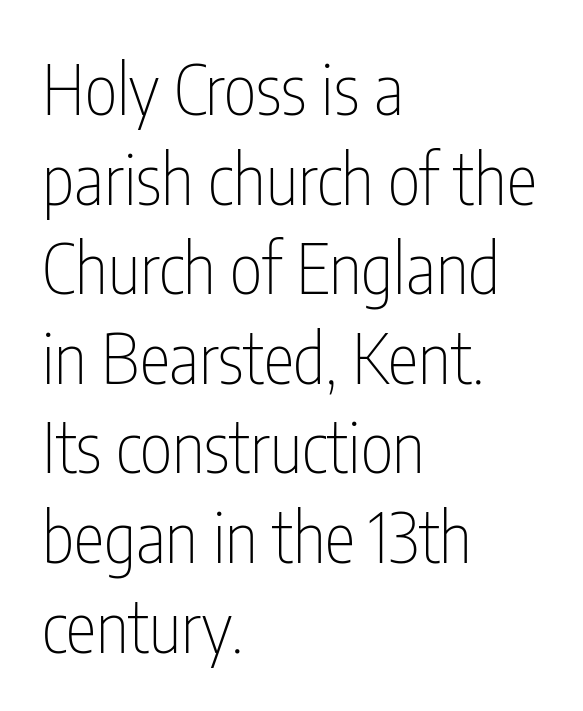
Q: Is the text bold? A: No.
Q: Is the text italic (slanted)? A: No, it is upright.
Q: Is the typeface a serif or a sans-serif typeface? A: Sans-serif.
Q: Is the text underlined? A: No.
Q: How is the paragraph aligned? A: Left-aligned.
Q: Is the spacing between letters normal or unusually wide? A: Normal.
Q: Is the spacing between lines tight, normal or loose? A: Normal.
Q: Width (condensed, normal, or wide)? A: Condensed.
Q: Stroke contrast? A: Low.
Q: x-height? A: Medium.
Q: Monospaced? A: No.
